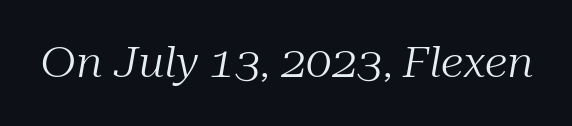
The image shows 41 px regular-weight serif type, italic (leaning right); set normal letter spacing, not underlined; medium stroke contrast and a medium x-height.
